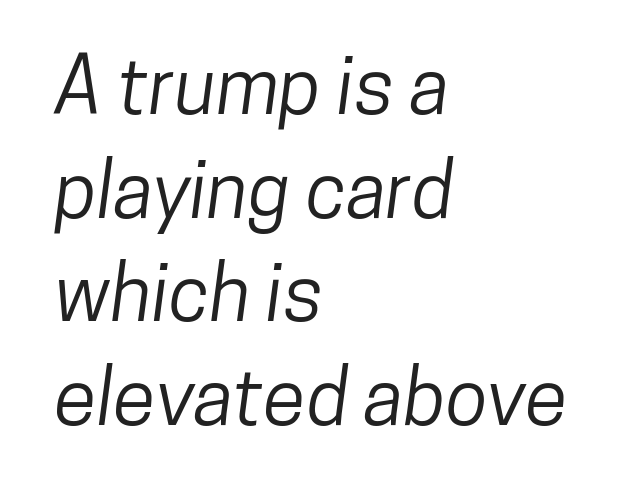
The image shows 78 px condensed sans-serif type; set left-aligned, normal line spacing (1.33x), normal letter spacing, not underlined; low stroke contrast and a medium x-height.
